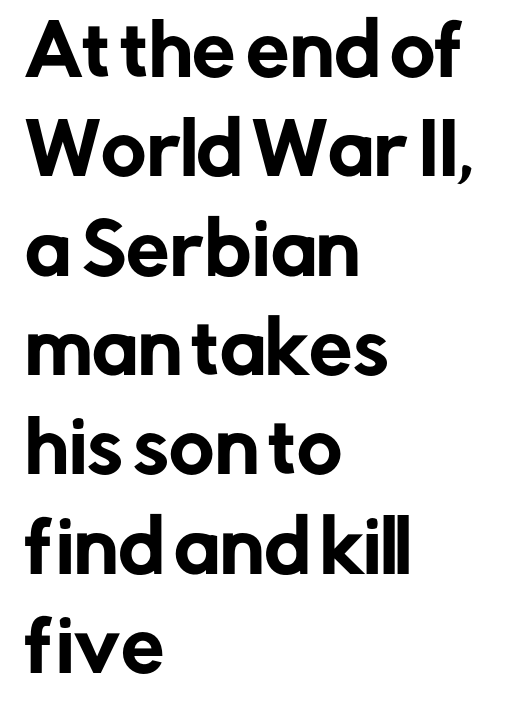
{"serif": "no", "italic": "no", "width": "normal", "stroke_contrast": "low", "x_height": "medium", "monospaced": "no", "underline": "no", "align": "left", "line_spacing": "normal", "line_spacing_ratio": 1.44, "letter_spacing": "normal", "letter_spacing_em": 0.0, "glyph_px": 69}
